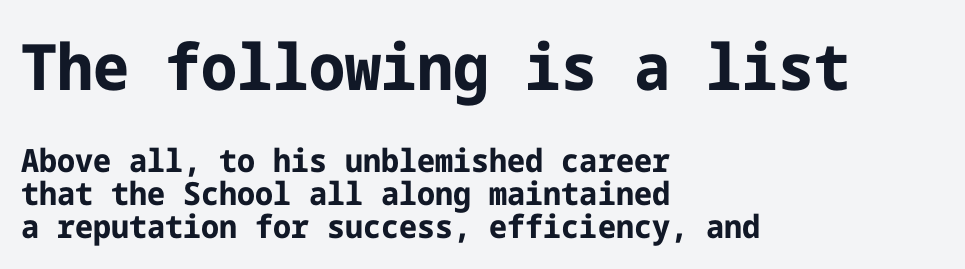
This block would grow much taller if given ordinary leading; it's compressed now. Weight: bold. Letters rest on an invisible, unmarked baseline. Glyph-to-glyph distance matches everyday printed text.
